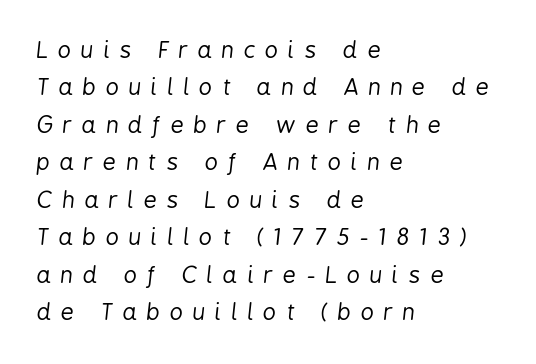
The image shows 23 px text type, italic (leaning right); set left-aligned, normal line spacing (1.63x), unusually wide letter spacing (+0.43 em), not underlined.
